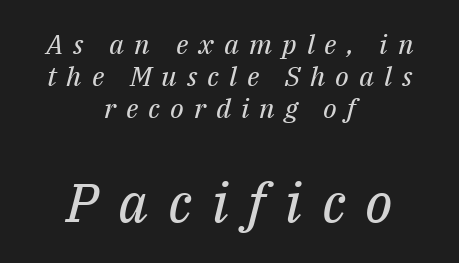
The space directly below the letters is spotless. Is this a fixed-width face? No — the glyphs have proportional, varying widths. The letters carry serifs — small finishing strokes at the ends of their stems. Glyph-to-glyph distance is far greater than everyday printed text.
